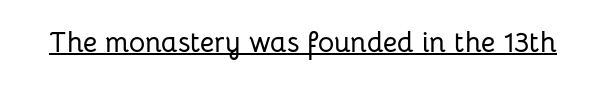
Q: Is the text italic (slanted)? A: No, it is upright.
Q: Is the typeface a serif or a sans-serif typeface? A: Sans-serif.
Q: Is the text underlined? A: Yes.
Q: Is the spacing between letters normal or unusually wide? A: Normal.
Q: Width (condensed, normal, or wide)? A: Normal.
Q: Stroke contrast? A: Low.
Q: x-height? A: Medium.
Q: Monospaced? A: No.
